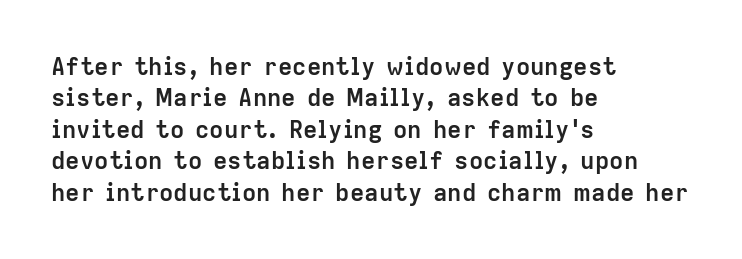
The image shows 24 px bold type, upright; set left-aligned, normal line spacing (1.31x), normal letter spacing, not underlined.
